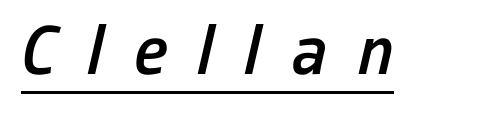
A typographer would call this underscored text. The typesetting leans somewhat heavy: a semibold. Character widths vary here, with narrow letters taking less room than wide ones. Loose tracking; the words dissolve into strings of separated letters.
